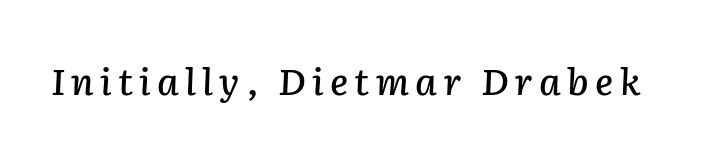
The image shows 37 px text type, italic (leaning right); set not underlined; low stroke contrast and a medium x-height.
